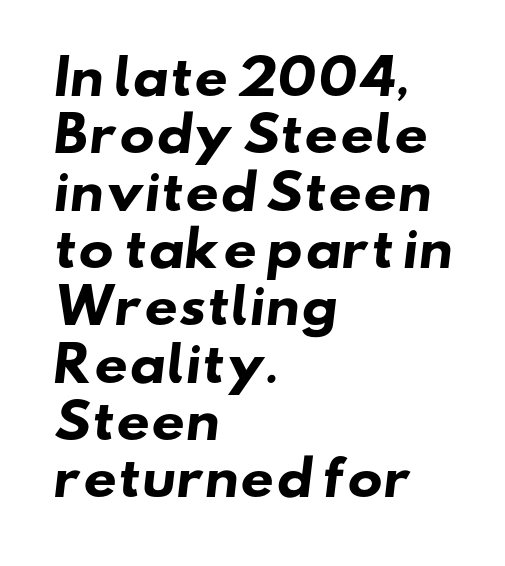
The image shows 47 px heavy, wide sans-serif type; set left-aligned, line spacing 1.22x, normal letter spacing, not underlined; low stroke contrast and a small x-height.
